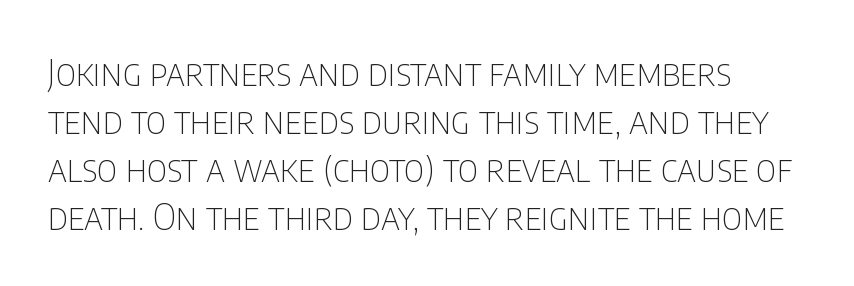
Letter spacing: default. Any mark beneath the type? The region is blank. What kind of face is this? One without serifs — a sans. Notice how descenders clear the ascenders below comfortably — that's standard leading. Weight: in the light-to-regular range. Nope, not italic — everything's standing straight.
